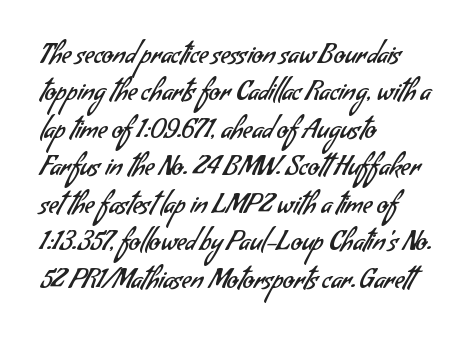
Q: Is the text bold? A: No.
Q: Is the text underlined? A: No.
Q: How is the paragraph aligned? A: Left-aligned.
Q: Is the spacing between letters normal or unusually wide? A: Normal.
Q: Is the spacing between lines tight, normal or loose? A: Normal.
